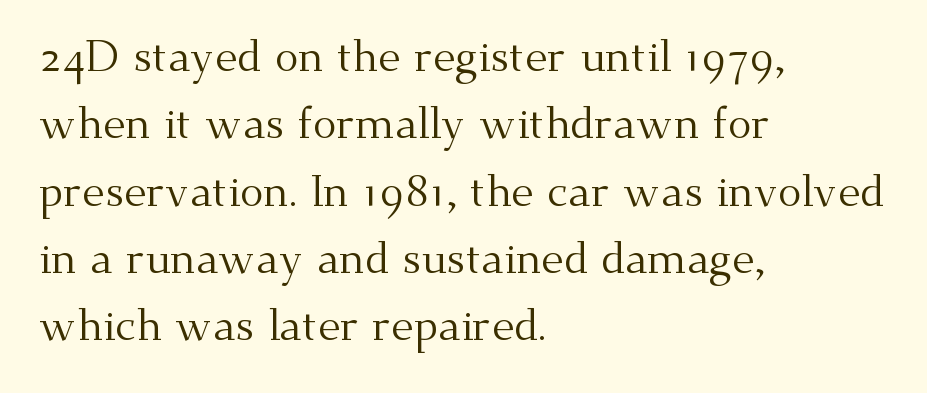
{"serif": "yes", "italic": "no", "bold": "no", "weight": "regular", "width": "normal", "stroke_contrast": "medium", "x_height": "small", "monospaced": "no", "underline": "no", "align": "left", "line_spacing": "normal", "line_spacing_ratio": 1.53, "letter_spacing": "normal", "letter_spacing_em": 0.0, "glyph_px": 44}
